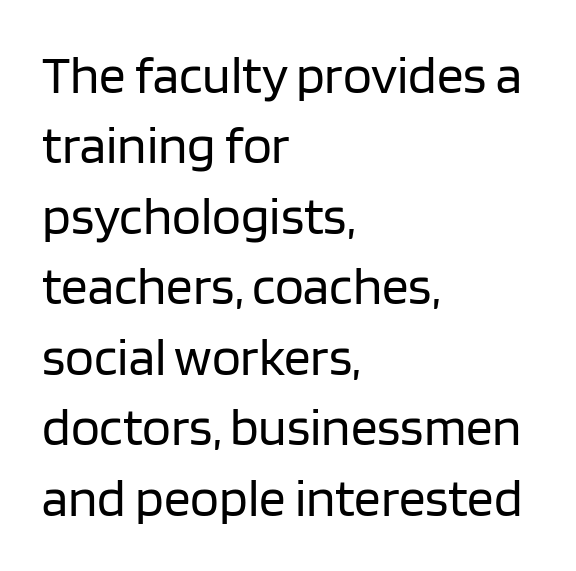
Q: Is the text bold? A: No.
Q: Is the text italic (slanted)? A: No, it is upright.
Q: Is the typeface a serif or a sans-serif typeface? A: Sans-serif.
Q: Is the text underlined? A: No.
Q: How is the paragraph aligned? A: Left-aligned.
Q: Is the spacing between letters normal or unusually wide? A: Normal.
Q: Is the spacing between lines tight, normal or loose? A: Normal.
Q: Width (condensed, normal, or wide)? A: Normal.
Q: Stroke contrast? A: Low.
Q: x-height? A: Large.
Q: Monospaced? A: No.
